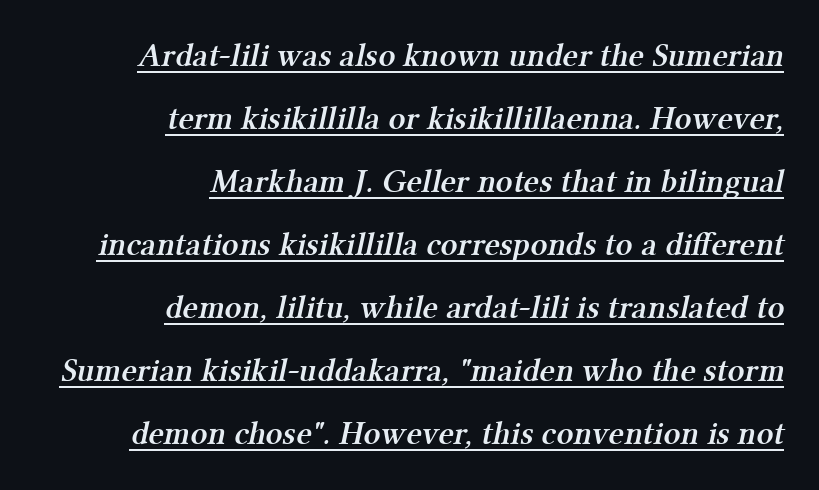
Q: Is the text bold? A: Semi-bold.
Q: Is the typeface a serif or a sans-serif typeface? A: Serif.
Q: Is the text underlined? A: Yes.
Q: How is the paragraph aligned? A: Right-aligned.
Q: Is the spacing between letters normal or unusually wide? A: Normal.
Q: Is the spacing between lines tight, normal or loose? A: Loose.
Q: Width (condensed, normal, or wide)? A: Normal.
Q: Stroke contrast? A: Medium.
Q: x-height? A: Medium.
Q: Monospaced? A: No.
